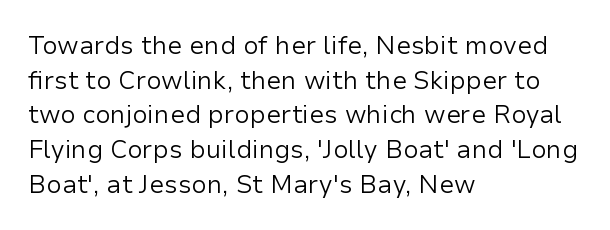
The image shows 25 px text type, upright; set left-aligned, normal line spacing (1.39x), normal letter spacing, not underlined.
